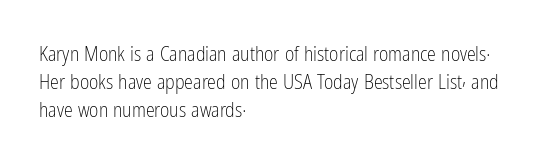
Nobody drew a line under any word here. When letters stand straight like this, we call the style roman or upright. The lines sit at an ordinary, default distance from one another. Summary of weight: not heavy and not bold.
